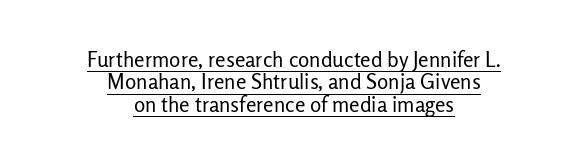
{"italic": "no", "bold": "no", "underline": "yes", "align": "center", "line_spacing": "tight", "line_spacing_ratio": 1.07, "letter_spacing": "normal", "letter_spacing_em": 0.0, "glyph_px": 21}
